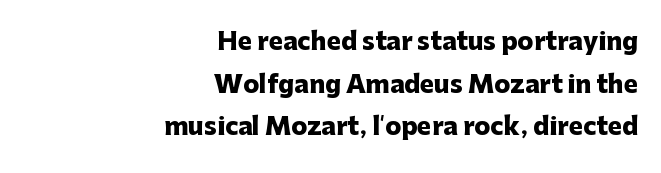
Q: Is the text bold? A: Yes.
Q: Is the text italic (slanted)? A: No, it is upright.
Q: Is the text underlined? A: No.
Q: How is the paragraph aligned? A: Right-aligned.
Q: Is the spacing between letters normal or unusually wide? A: Normal.
